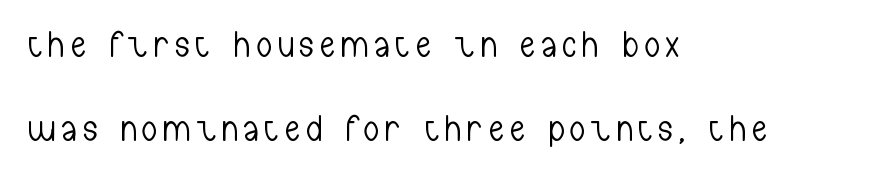
Q: Is the text bold? A: No.
Q: Is the text italic (slanted)? A: No, it is upright.
Q: Is the typeface a serif or a sans-serif typeface? A: Sans-serif.
Q: Is the text underlined? A: No.
Q: How is the paragraph aligned? A: Left-aligned.
Q: Is the spacing between lines tight, normal or loose? A: Loose.
Q: Width (condensed, normal, or wide)? A: Condensed.
Q: Stroke contrast? A: Low.
Q: x-height? A: Medium.
Q: Monospaced? A: No.
